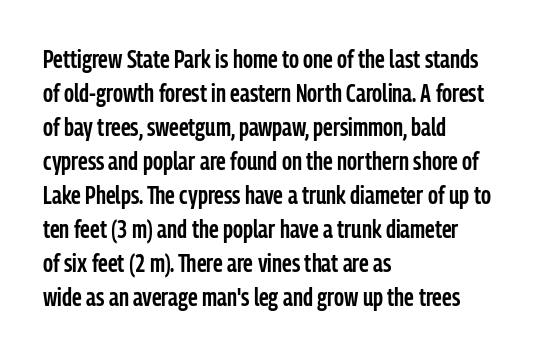
The image shows 25 px text type, upright; set left-aligned, normal line spacing (1.36x), normal letter spacing, not underlined.
